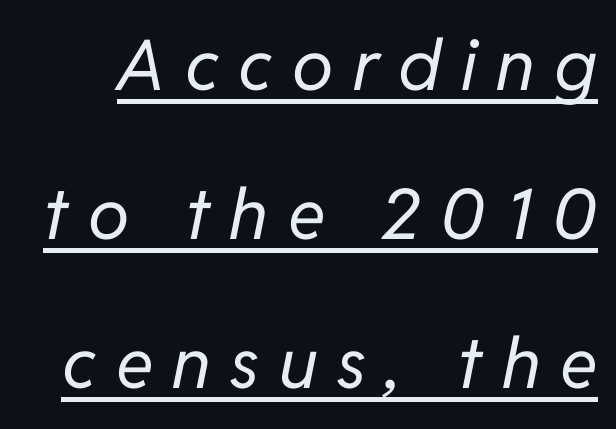
The image shows 70 px regular-weight type, italic (leaning right); set loose line spacing (2.13x), unusually wide letter spacing (+0.28 em), underlined; low stroke contrast and a medium x-height.
